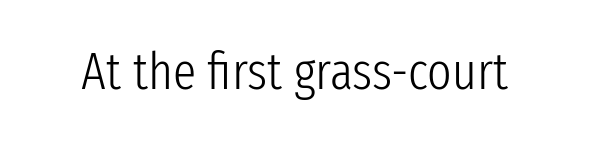
Q: Is the text bold? A: No.
Q: Is the text italic (slanted)? A: No, it is upright.
Q: Is the typeface a serif or a sans-serif typeface? A: Sans-serif.
Q: Is the text underlined? A: No.
Q: Is the spacing between letters normal or unusually wide? A: Normal.
Q: Width (condensed, normal, or wide)? A: Condensed.
Q: Stroke contrast? A: Low.
Q: x-height? A: Medium.
Q: Monospaced? A: No.
